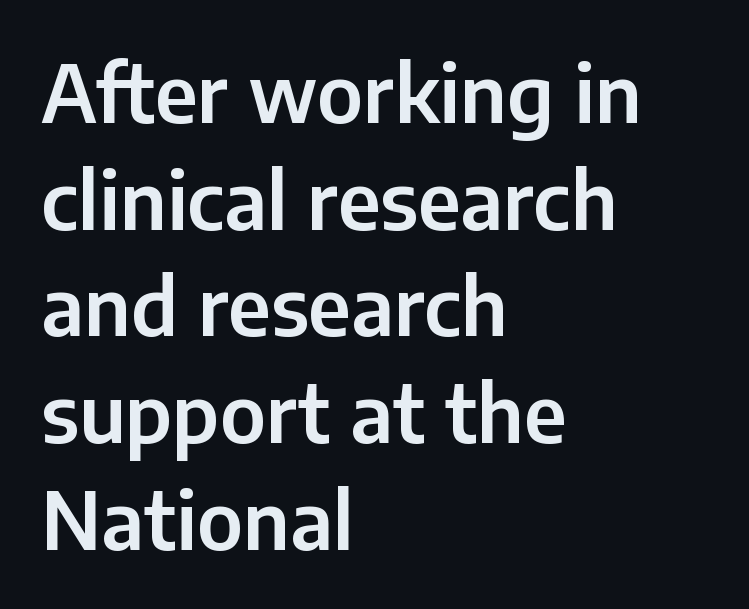
Rows of type keep a routine distance in the vertical direction. These lines stack with their left ends in a neat column. Note the varied advance widths — an 'i' is clearly narrower than an 'm'. Plain, unruled lines of type.
